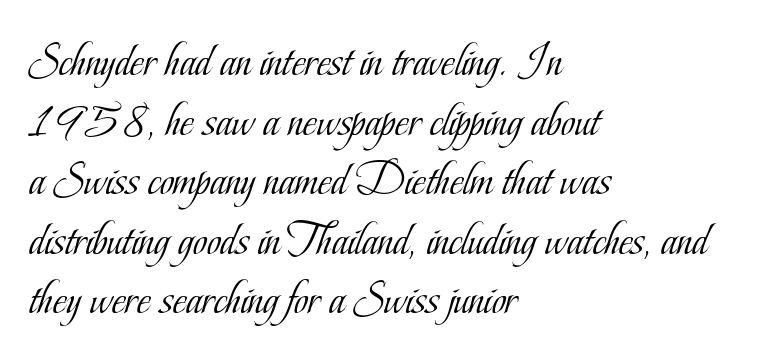
Unmarked baselines from the first word to the last. How are the letters spaced? Ordinarily, with no added tracking. Reading down the block, your eye returns to a fixed left position each line. The passage shown is typed in a proportional face where columns would drift. This is not heavy type; no bold has been used.
